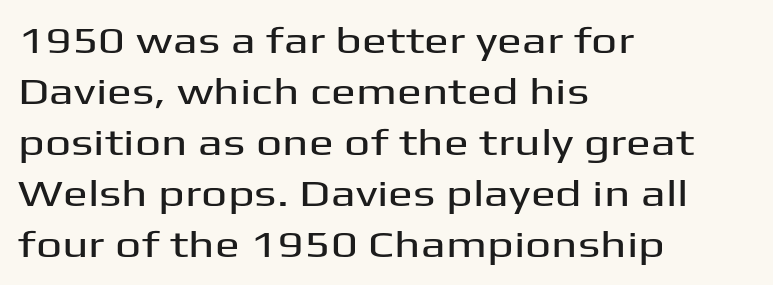
The image shows 37 px wide sans-serif type, upright; set left-aligned, normal line spacing (1.38x), normal letter spacing, not underlined; medium stroke contrast and a medium x-height.
